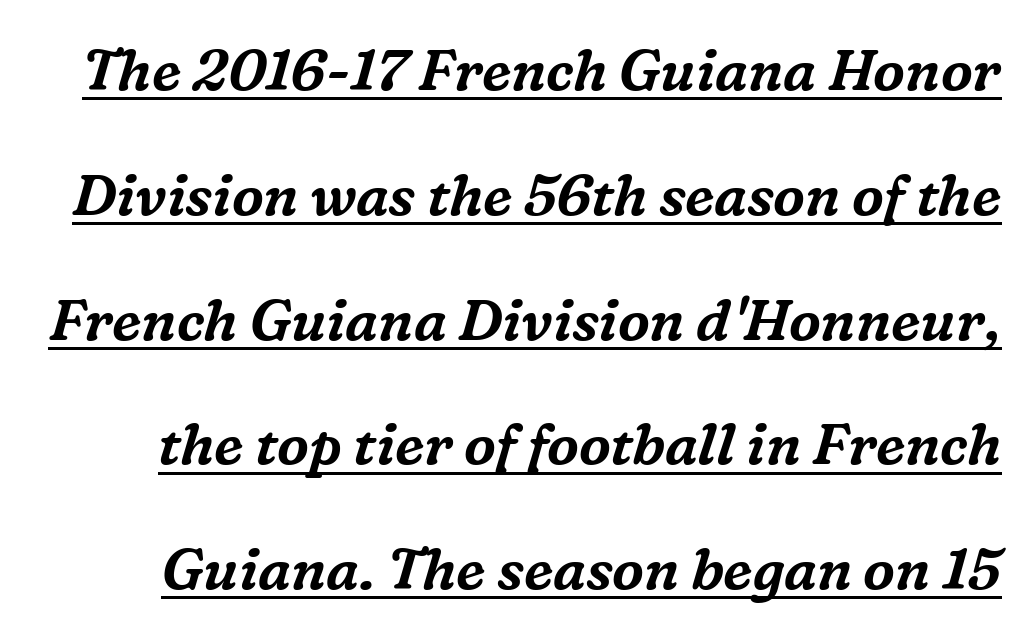
Q: Is the text italic (slanted)? A: Yes, it leans right by about 16 degrees.
Q: Is the typeface a serif or a sans-serif typeface? A: Serif.
Q: Is the text underlined? A: Yes.
Q: Is the spacing between letters normal or unusually wide? A: Normal.
Q: Is the spacing between lines tight, normal or loose? A: Loose.
Q: Width (condensed, normal, or wide)? A: Normal.
Q: Stroke contrast? A: Medium.
Q: x-height? A: Medium.
Q: Monospaced? A: No.
